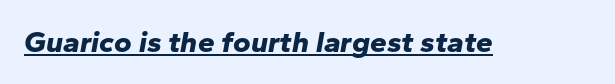
The image shows 30 px bold type, italic (leaning right); set normal letter spacing, underlined; low stroke contrast and a medium x-height.
